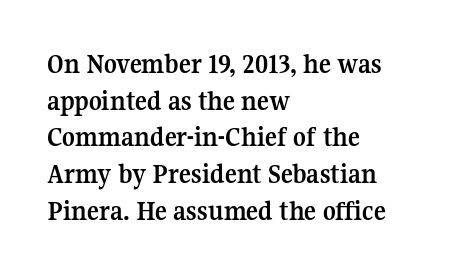
The font's upright variant was chosen for this text. The passage shown is typeset with a serif family. Horizontal alignment here is leftward, the default for most running prose. The horizontal fit of the characters is conventional and even. What's the leading like? Ordinary, nothing unusual.
